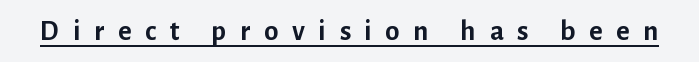
{"serif": "no", "italic": "no", "bold": "yes", "weight": "semibold", "width": "normal", "stroke_contrast": "low", "x_height": "medium", "monospaced": "no", "underline": "yes", "letter_spacing": "wide", "letter_spacing_em": 0.47, "glyph_px": 29}
